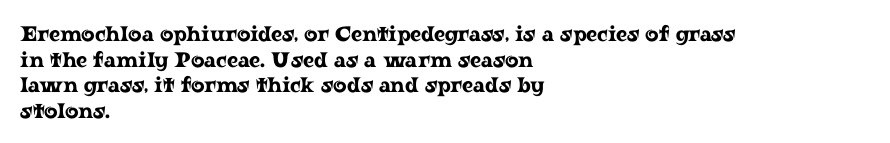
Line beginnings align vertically; line endings do not. Posture: vertical. A typesetter would call this zero additional tracking. The baseline area is clear.
